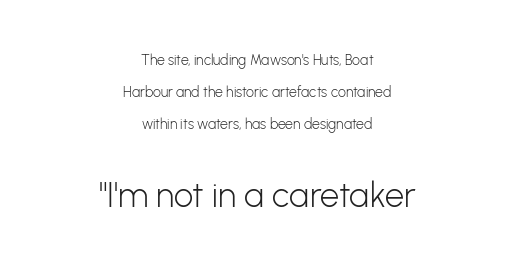
The image shows 34 px light sans-serif type, upright; set centered, loose line spacing (2.29x), normal letter spacing, not underlined; the second (bottom) block is 2.43x larger; low stroke contrast and a medium x-height.
